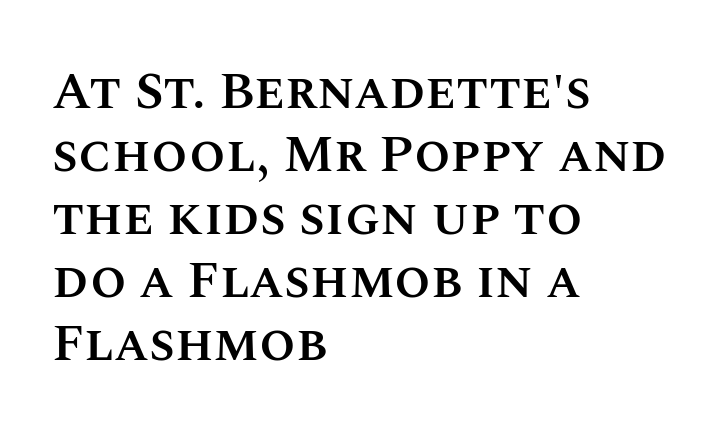
{"italic": "no", "bold": "semi", "weight": "semibold", "width": "normal", "stroke_contrast": "medium", "x_height": "large", "monospaced": "no", "underline": "no", "align": "left", "line_spacing_ratio": 1.21, "letter_spacing": "normal", "letter_spacing_em": 0.0, "glyph_px": 52}
